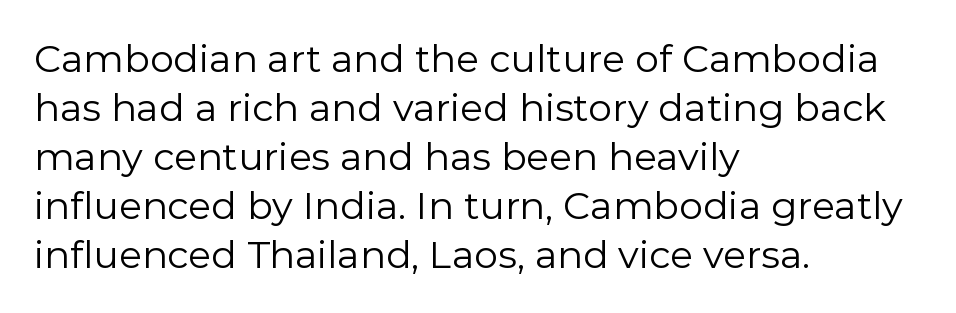
{"serif": "no", "italic": "no", "bold": "no", "weight": "regular", "width": "normal", "stroke_contrast": "low", "x_height": "medium", "monospaced": "no", "underline": "no", "align": "left", "line_spacing": "normal", "line_spacing_ratio": 1.29, "letter_spacing": "normal", "letter_spacing_em": 0.0, "glyph_px": 38}
